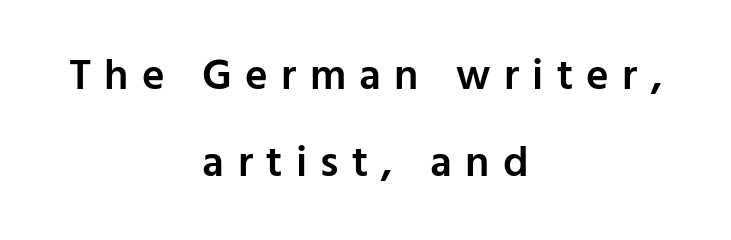
Q: Is the text bold? A: Semi-bold.
Q: Is the text italic (slanted)? A: No, it is upright.
Q: Is the typeface a serif or a sans-serif typeface? A: Sans-serif.
Q: Is the text underlined? A: No.
Q: How is the paragraph aligned? A: Centered.
Q: Is the spacing between letters normal or unusually wide? A: Unusually wide.
Q: Is the spacing between lines tight, normal or loose? A: Loose.
Q: Width (condensed, normal, or wide)? A: Normal.
Q: Stroke contrast? A: Low.
Q: x-height? A: Medium.
Q: Monospaced? A: No.
